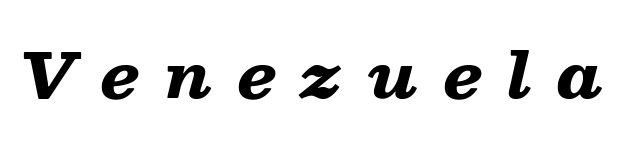
Q: Is the text bold? A: Yes.
Q: Is the text italic (slanted)? A: Yes, it leans right by about 13 degrees.
Q: Is the text underlined? A: No.
Q: Is the spacing between letters normal or unusually wide? A: Unusually wide.
Q: Width (condensed, normal, or wide)? A: Wide.
Q: Stroke contrast? A: Low.
Q: x-height? A: Medium.
Q: Monospaced? A: No.
